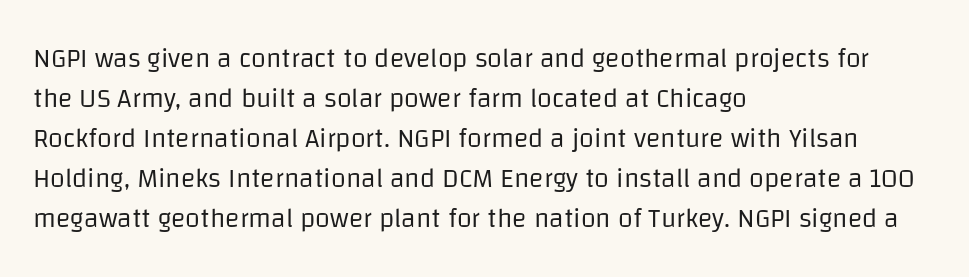
The image shows 27 px text type, upright; set left-aligned, normal line spacing (1.48x), normal letter spacing, not underlined.
